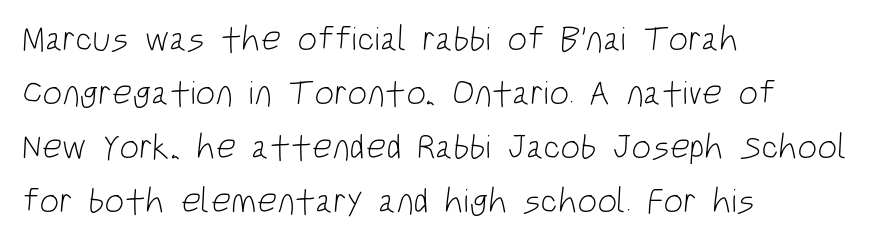
The image shows 35 px light, condensed sans-serif type; set left-aligned, normal line spacing (1.54x), normal letter spacing, not underlined; low stroke contrast and a large x-height.
